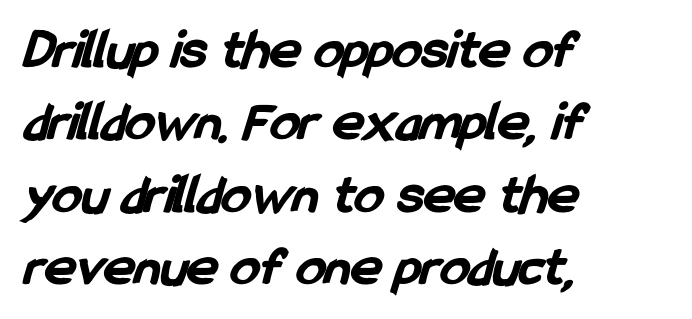
The image shows 58 px bold, condensed sans-serif type; set left-aligned, normal line spacing (1.25x), normal letter spacing, not underlined; low stroke contrast and a medium x-height.
